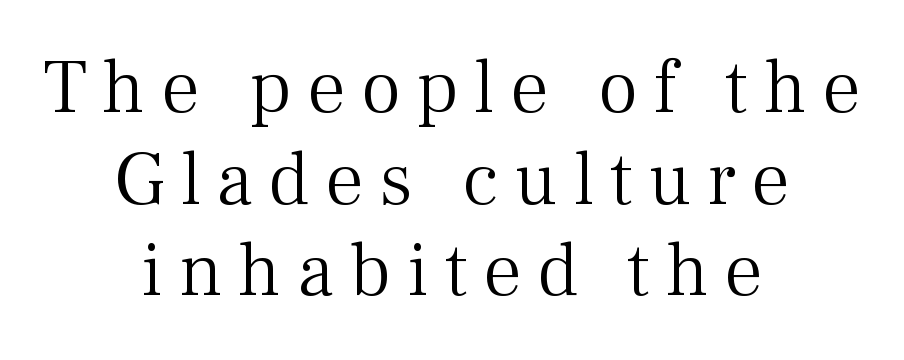
Q: Is the text bold? A: No.
Q: Is the text italic (slanted)? A: No, it is upright.
Q: Is the typeface a serif or a sans-serif typeface? A: Serif.
Q: Is the text underlined? A: No.
Q: How is the paragraph aligned? A: Centered.
Q: Is the spacing between letters normal or unusually wide? A: Unusually wide.
Q: Width (condensed, normal, or wide)? A: Normal.
Q: Stroke contrast? A: Medium.
Q: x-height? A: Medium.
Q: Monospaced? A: No.
